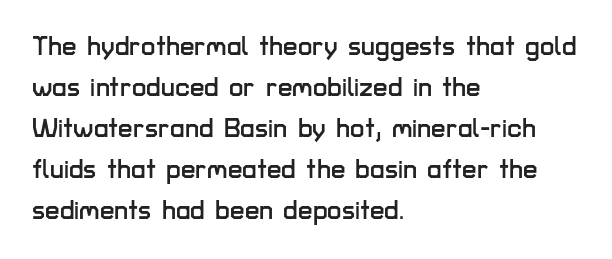
Descenders hang freely into open space. The font's upright variant was chosen for this text. Alignment: flush left. Leading: standard. The letterforms sit shoulder to shoulder at normal distance.
